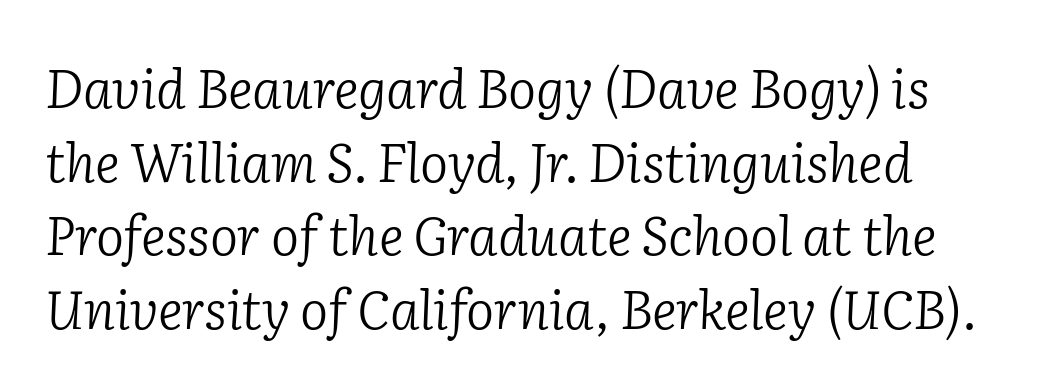
The image shows 53 px light serif type, italic (leaning right); set normal line spacing (1.39x), normal letter spacing, not underlined; low stroke contrast and a medium x-height.
